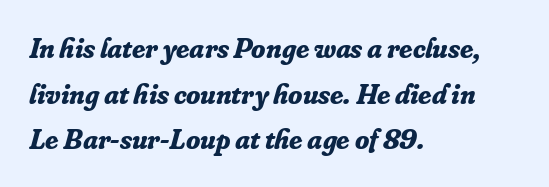
{"serif": "yes", "italic": "yes", "lean": "right", "slant_degrees": 16, "bold": "yes", "weight": "bold", "width": "normal", "stroke_contrast": "low", "x_height": "small", "monospaced": "no", "underline": "no", "align": "left", "line_spacing": "normal", "line_spacing_ratio": 1.57, "letter_spacing": "normal", "letter_spacing_em": 0.0, "glyph_px": 29}
